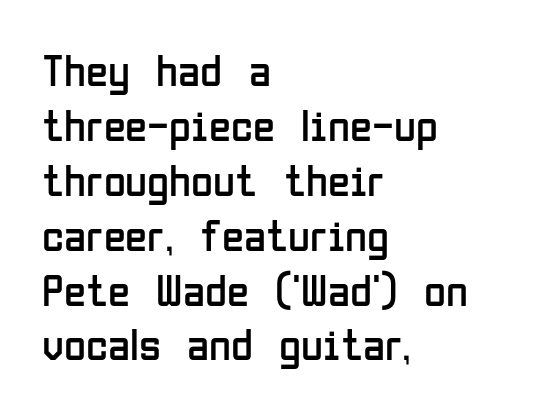
{"serif": "no", "italic": "no", "bold": "no", "weight": "regular", "width": "condensed", "stroke_contrast": "low", "x_height": "medium", "monospaced": "no", "underline": "no", "align": "left", "line_spacing_ratio": 1.22, "letter_spacing": "normal", "letter_spacing_em": 0.0, "glyph_px": 45}
